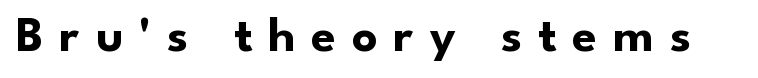
{"serif": "no", "italic": "no", "bold": "yes", "weight": "bold", "width": "normal", "stroke_contrast": "low", "x_height": "small", "monospaced": "no", "underline": "no", "letter_spacing": "wide", "letter_spacing_em": 0.32, "glyph_px": 50}
